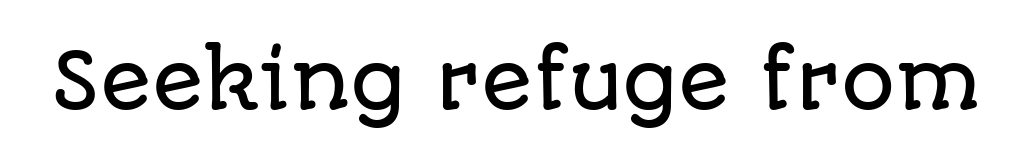
The image shows 76 px sans-serif type, upright; set normal letter spacing, not underlined; low stroke contrast and a large x-height.
